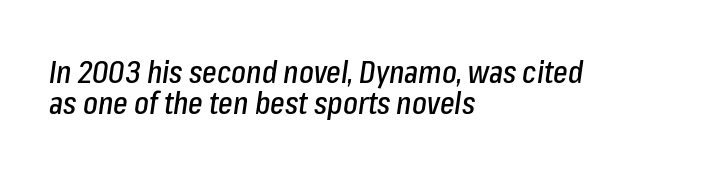
Q: Is the text italic (slanted)? A: Yes, it leans right by about 8 degrees.
Q: Is the text underlined? A: No.
Q: How is the paragraph aligned? A: Left-aligned.
Q: Is the spacing between letters normal or unusually wide? A: Normal.
Q: Is the spacing between lines tight, normal or loose? A: Tight.
Q: Width (condensed, normal, or wide)? A: Condensed.
Q: Stroke contrast? A: Low.
Q: x-height? A: Medium.
Q: Monospaced? A: No.
